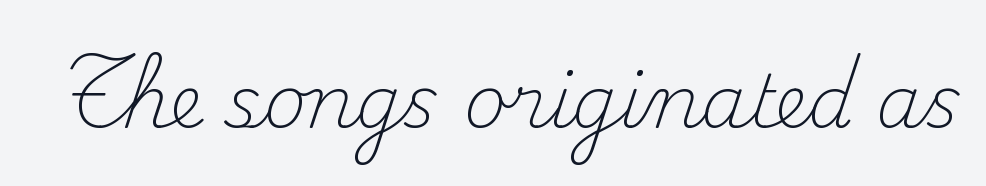
The image shows 73 px light serif type; set normal letter spacing, not underlined; medium stroke contrast and a small x-height.
